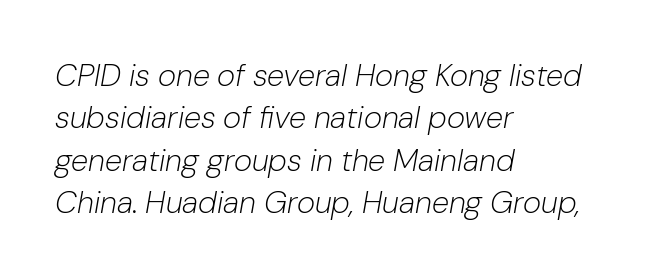
Q: Is the text bold? A: No.
Q: Is the text italic (slanted)? A: Yes, it leans right by about 10 degrees.
Q: Is the text underlined? A: No.
Q: How is the paragraph aligned? A: Left-aligned.
Q: Is the spacing between letters normal or unusually wide? A: Normal.
Q: Is the spacing between lines tight, normal or loose? A: Normal.
Q: Width (condensed, normal, or wide)? A: Normal.
Q: Stroke contrast? A: Low.
Q: x-height? A: Medium.
Q: Monospaced? A: No.
